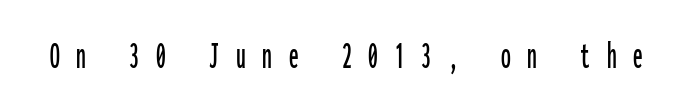
Q: Is the text italic (slanted)? A: No, it is upright.
Q: Is the typeface a serif or a sans-serif typeface? A: Sans-serif.
Q: Is the text underlined? A: No.
Q: Is the spacing between letters normal or unusually wide? A: Unusually wide.
Q: Width (condensed, normal, or wide)? A: Condensed.
Q: Stroke contrast? A: Low.
Q: x-height? A: Medium.
Q: Monospaced? A: Yes.
